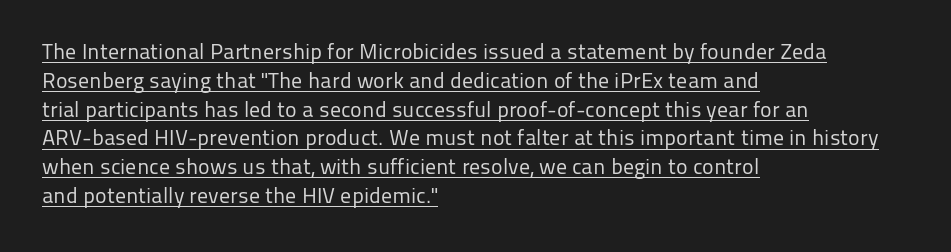
Q: Is the text bold? A: No.
Q: Is the text italic (slanted)? A: No, it is upright.
Q: Is the text underlined? A: Yes.
Q: How is the paragraph aligned? A: Left-aligned.
Q: Is the spacing between letters normal or unusually wide? A: Normal.
Q: Is the spacing between lines tight, normal or loose? A: Normal.
